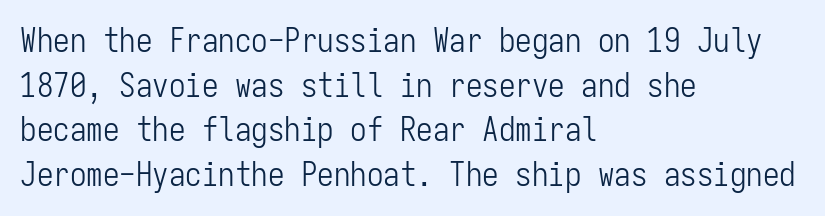
{"serif": "no", "italic": "no", "bold": "no", "weight": "light", "width": "condensed", "stroke_contrast": "low", "x_height": "medium", "monospaced": "yes", "underline": "no", "align": "left", "line_spacing": "normal", "line_spacing_ratio": 1.35, "letter_spacing": "normal", "letter_spacing_em": 0.0, "glyph_px": 33}
